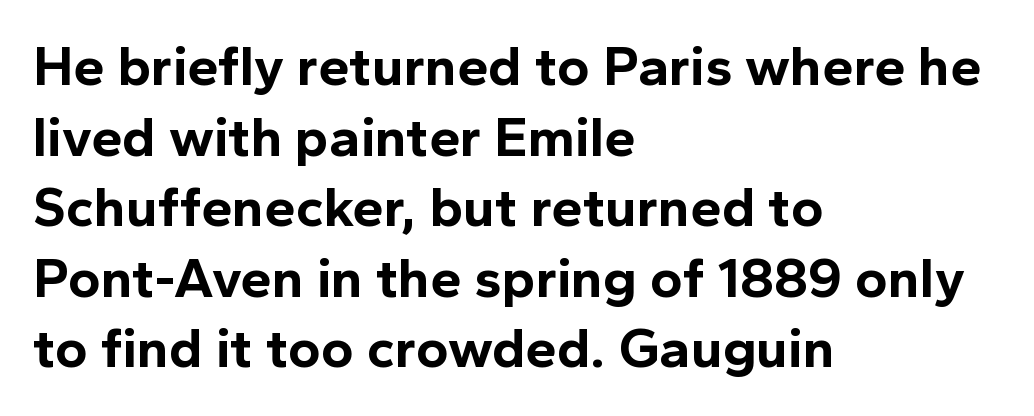
In terms of leading, this rendering sits right in the middle. Are there feet on the stems? There aren't — it's a sans. Posture: upright roman. Descenders are the only things crossing below the line. The face used here has the dense, thick strokes of a bold. The face used here is proportionally spaced, like ordinary book or web type.
